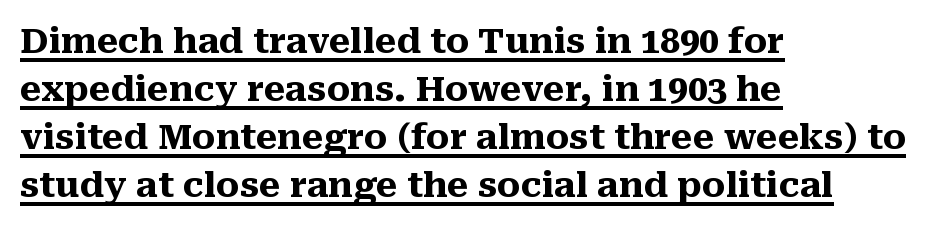
{"serif": "yes", "italic": "no", "bold": "yes", "weight": "heavy", "width": "normal", "stroke_contrast": "medium", "x_height": "medium", "monospaced": "no", "underline": "yes", "align": "left", "line_spacing": "normal", "line_spacing_ratio": 1.37, "letter_spacing": "normal", "letter_spacing_em": 0.0, "glyph_px": 35}
